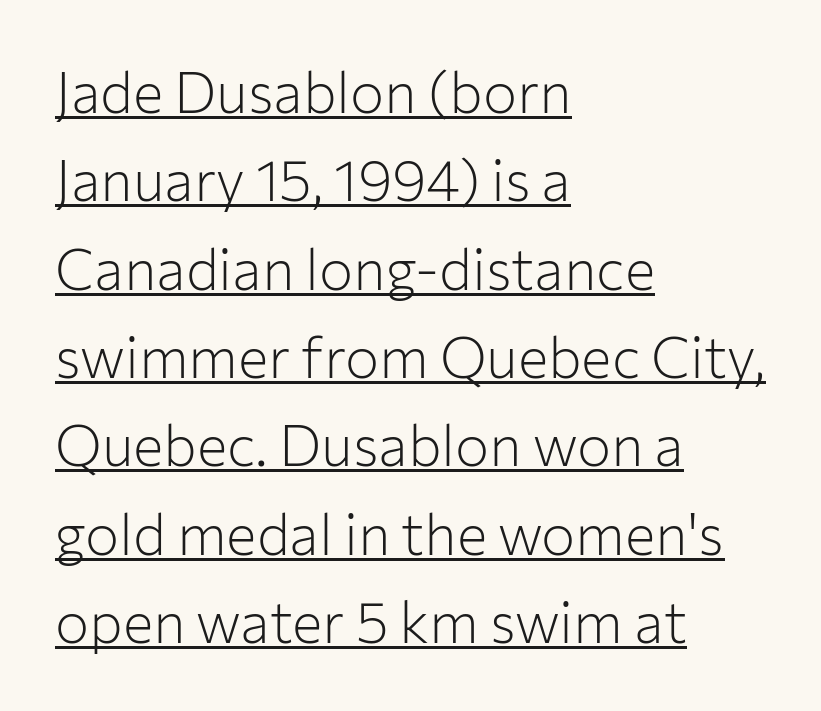
{"serif": "no", "italic": "no", "bold": "no", "weight": "light", "width": "normal", "stroke_contrast": "low", "x_height": "medium", "monospaced": "no", "underline": "yes", "align": "left", "line_spacing": "normal", "line_spacing_ratio": 1.55, "letter_spacing": "normal", "letter_spacing_em": 0.0, "glyph_px": 57}
